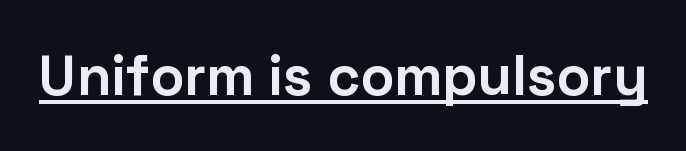
The image shows 56 px bold sans-serif type, upright; set normal letter spacing, underlined; low stroke contrast and a medium x-height.
